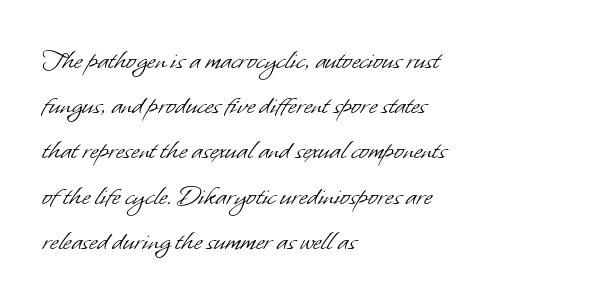
Q: Is the text bold? A: No.
Q: Is the typeface a serif or a sans-serif typeface? A: Sans-serif.
Q: Is the text underlined? A: No.
Q: How is the paragraph aligned? A: Left-aligned.
Q: Is the spacing between letters normal or unusually wide? A: Normal.
Q: Is the spacing between lines tight, normal or loose? A: Normal.
Q: Width (condensed, normal, or wide)? A: Normal.
Q: Stroke contrast? A: Low.
Q: x-height? A: Small.
Q: Monospaced? A: No.
